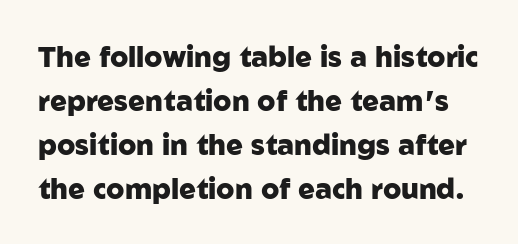
The designer left line spacing at the default. The passage shown is not underscored anywhere. Chunky letters — that's bold for sure. Does the lettering tilt? It doesn't — this is upright. Honestly, the letter spacing is just normal — you wouldn't notice it. A typesetter would call this proportional, since set widths differ per character.
